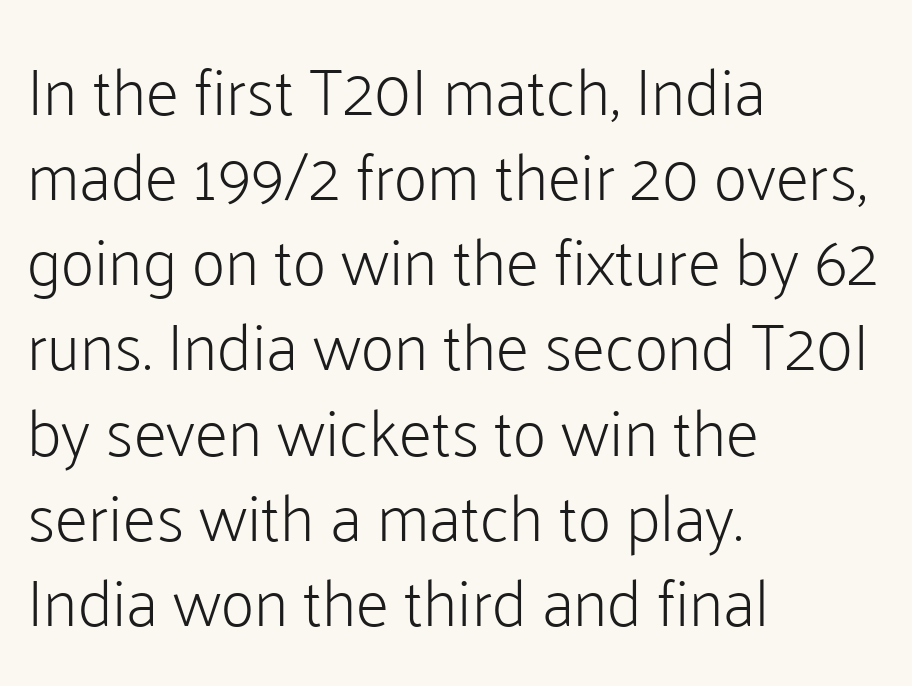
Is there much room between lines? A standard amount, neither cramped nor airy. Varying glyph widths throughout — classic text-font behaviour. The typesetter chose a ragged-right arrangement here. The lettering stays uniformly vertical, giving the passage a roman look. This is not heavy type; no bold has been used. Check under the words: just untouched page.
